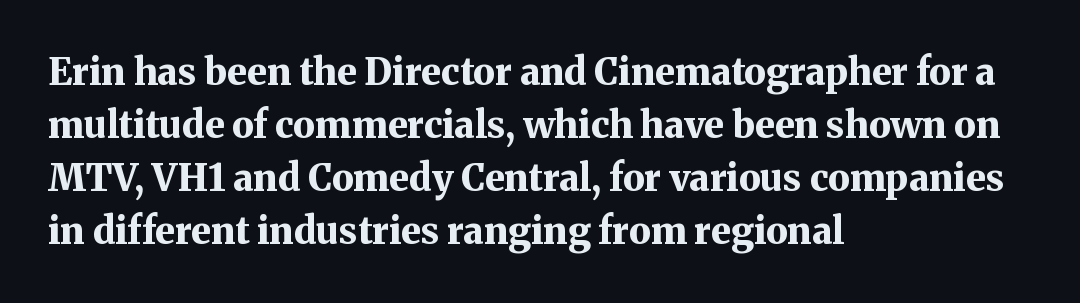
{"serif": "yes", "italic": "no", "bold": "yes", "weight": "bold", "width": "normal", "stroke_contrast": "medium", "x_height": "medium", "monospaced": "no", "underline": "no", "align": "left", "line_spacing": "normal", "line_spacing_ratio": 1.43, "letter_spacing": "normal", "letter_spacing_em": 0.0, "glyph_px": 37}
